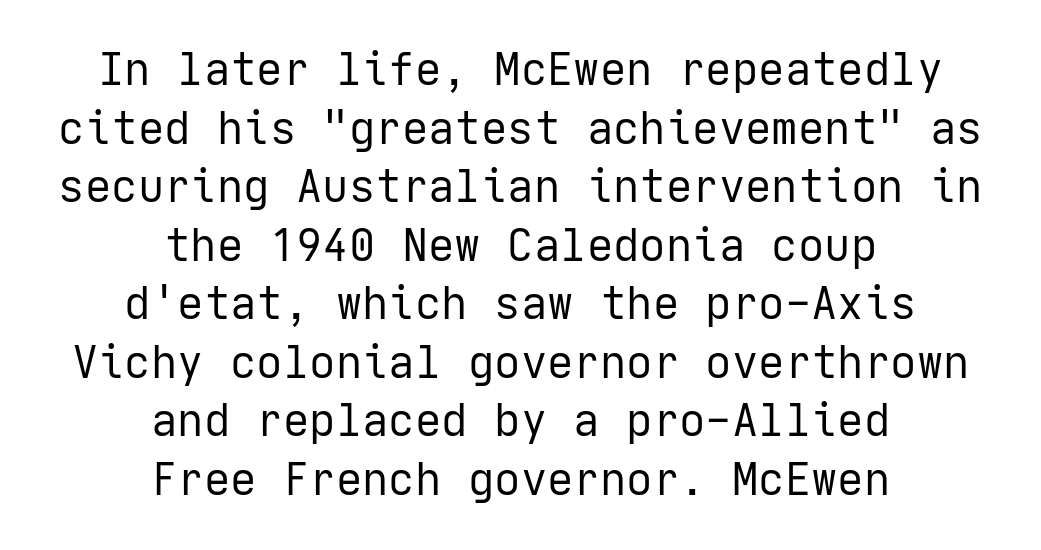
Q: Is the text bold? A: No.
Q: Is the text italic (slanted)? A: No, it is upright.
Q: Is the typeface a serif or a sans-serif typeface? A: Sans-serif.
Q: Is the text underlined? A: No.
Q: How is the paragraph aligned? A: Centered.
Q: Is the spacing between letters normal or unusually wide? A: Normal.
Q: Is the spacing between lines tight, normal or loose? A: Normal.
Q: Width (condensed, normal, or wide)? A: Normal.
Q: Stroke contrast? A: Low.
Q: x-height? A: Medium.
